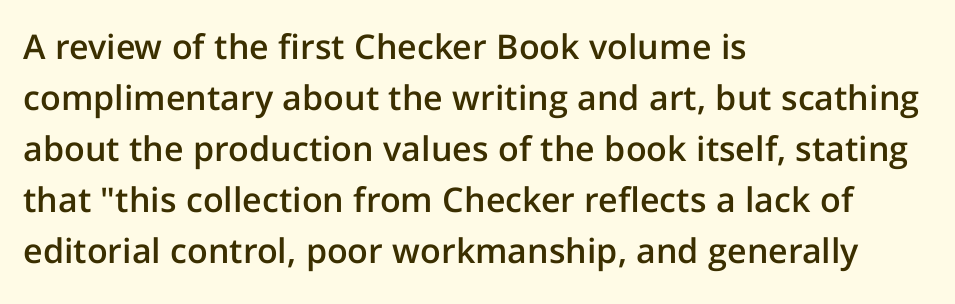
Looks like regular typesetting: each glyph gets only the width it needs. Regarding serifs, this sample does without them. Do the letters lean? They stand straight. Successive baselines arrive at the customary interval. Look at the tracking — it's just the regular setting, nothing added.
